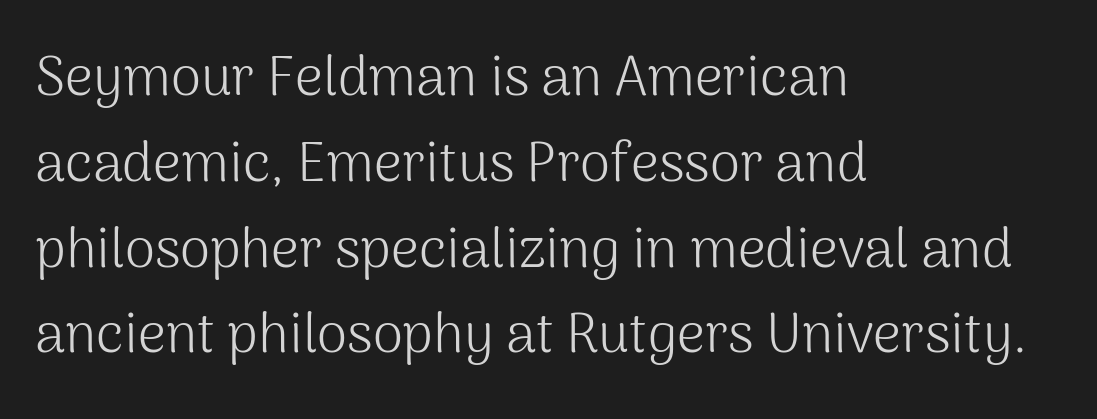
The image shows 55 px light sans-serif type, upright; set left-aligned, normal line spacing (1.56x), normal letter spacing, not underlined; medium stroke contrast and a medium x-height.
